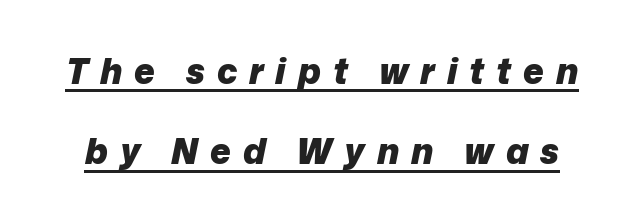
The image shows 35 px heavy type, italic (leaning right); set loose line spacing (2.29x), unusually wide letter spacing (+0.34 em), underlined; low stroke contrast and a medium x-height.
